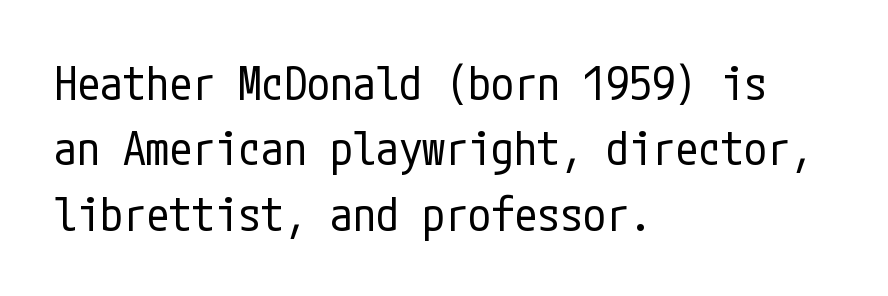
{"serif": "no", "italic": "no", "bold": "no", "weight": "regular", "width": "condensed", "stroke_contrast": "low", "x_height": "medium", "underline": "no", "align": "left", "line_spacing": "normal", "line_spacing_ratio": 1.42, "letter_spacing": "normal", "letter_spacing_em": 0.0, "glyph_px": 46}
